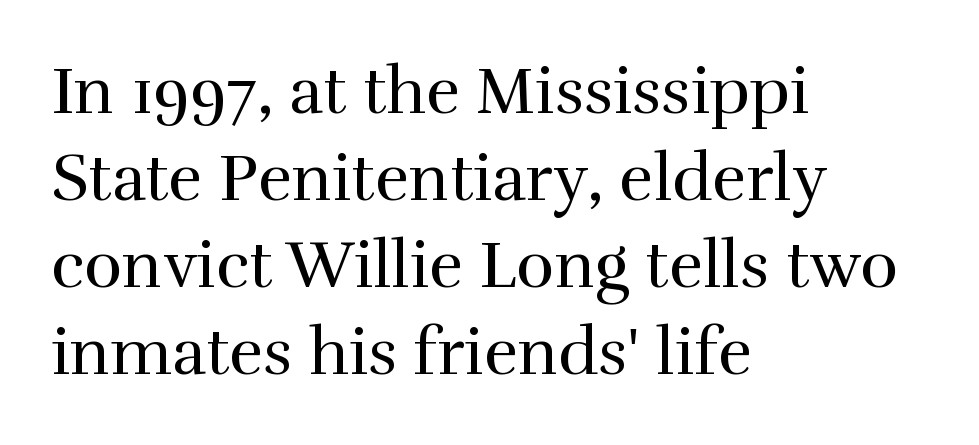
Summary of weight: not heavy and not bold. Stroke terminals: seriffed. Do the characters align in a grid? No, the font is proportional. Bare-footed words on every line.
